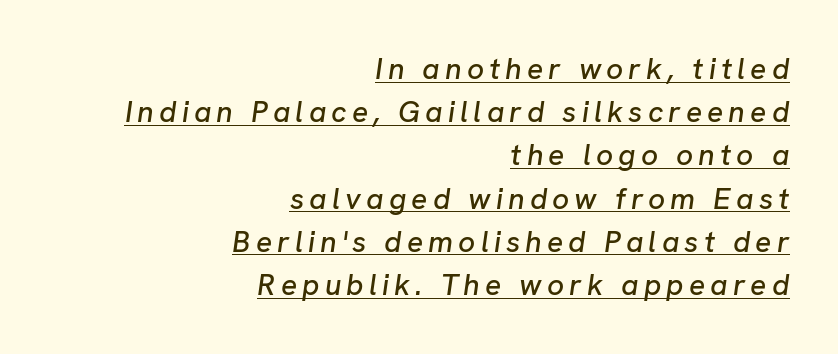
The image shows 30 px text type, italic (leaning right); set right-aligned, normal line spacing (1.44x), underlined; low stroke contrast and a medium x-height.
